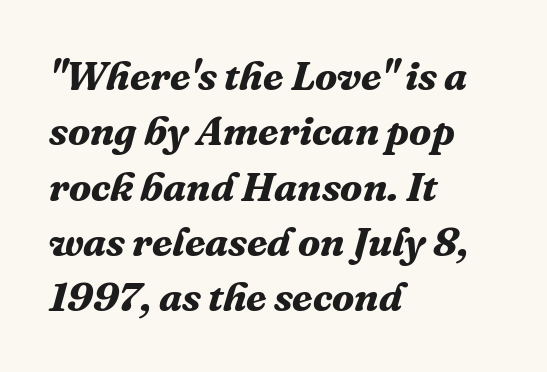
Caption: standard tracking, unaltered. Little horizontal feet cap the strokes, marking this as serif type. Normally led — the rows are evenly, conventionally spaced. Leftover space on each line is placed entirely after the last word. Do the characters align in a grid? No, the font is proportional.
